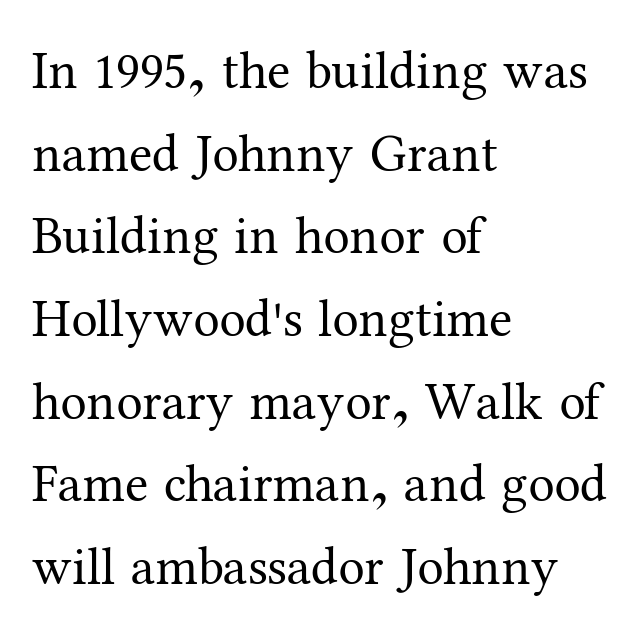
Q: Is the text bold? A: No.
Q: Is the text italic (slanted)? A: No, it is upright.
Q: Is the typeface a serif or a sans-serif typeface? A: Serif.
Q: Is the text underlined? A: No.
Q: How is the paragraph aligned? A: Left-aligned.
Q: Is the spacing between letters normal or unusually wide? A: Normal.
Q: Is the spacing between lines tight, normal or loose? A: Normal.
Q: Width (condensed, normal, or wide)? A: Normal.
Q: Stroke contrast? A: Medium.
Q: x-height? A: Medium.
Q: Monospaced? A: No.
